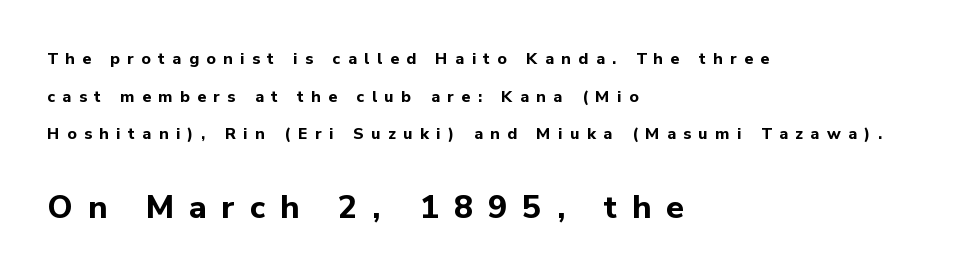
The image shows 32 px bold sans-serif type, upright; set left-aligned, loose line spacing (2.35x), unusually wide letter spacing (+0.47 em), not underlined; the second (bottom) block is 2.0x larger; low stroke contrast and a medium x-height.
